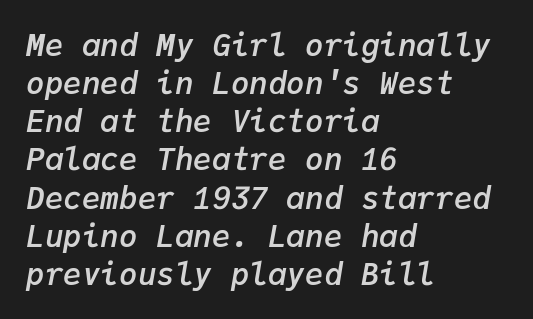
Firm but not heavy-handed strokes: this text is semibold. Each row of text sits above clean, open space. Every character sits at an angle, as italics do. These lines are set flush left with a ragged right edge.
